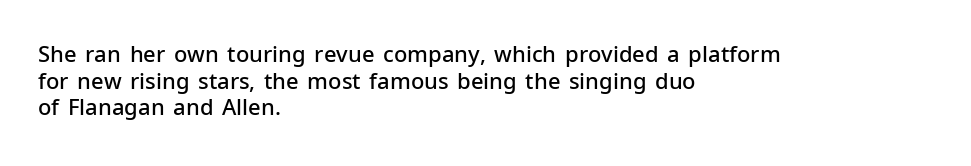
The image shows 22 px text type, upright; set left-aligned, line spacing 1.21x, normal letter spacing, not underlined.
